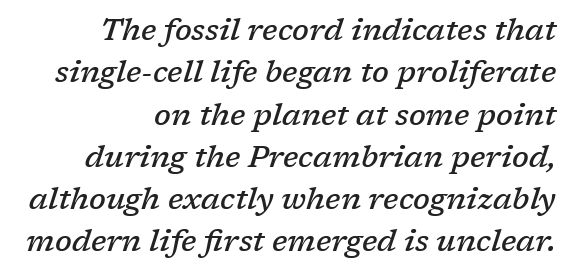
The image shows 30 px semibold serif type, italic (leaning right); set right-aligned, normal line spacing (1.41x), normal letter spacing, not underlined; low stroke contrast and a medium x-height.
